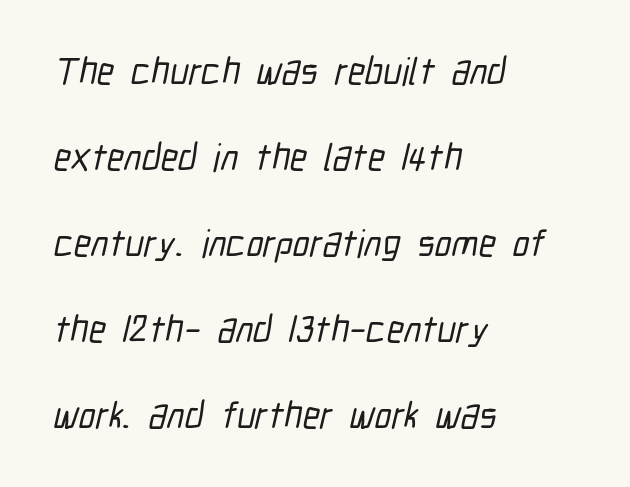
Q: Is the typeface a serif or a sans-serif typeface? A: Sans-serif.
Q: Is the text underlined? A: No.
Q: How is the paragraph aligned? A: Left-aligned.
Q: Is the spacing between letters normal or unusually wide? A: Normal.
Q: Is the spacing between lines tight, normal or loose? A: Loose.
Q: Width (condensed, normal, or wide)? A: Condensed.
Q: Stroke contrast? A: Low.
Q: x-height? A: Medium.
Q: Monospaced? A: No.
